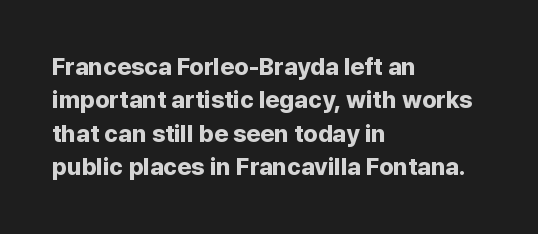
Q: Is the text bold? A: Yes.
Q: Is the text italic (slanted)? A: No, it is upright.
Q: Is the text underlined? A: No.
Q: How is the paragraph aligned? A: Left-aligned.
Q: Is the spacing between letters normal or unusually wide? A: Normal.
Q: Is the spacing between lines tight, normal or loose? A: Normal.
